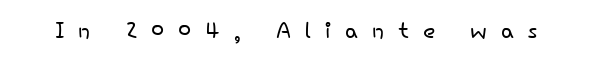
{"serif": "no", "italic": "no", "bold": "no", "weight": "light", "width": "normal", "stroke_contrast": "low", "x_height": "small", "monospaced": "no", "underline": "no", "letter_spacing": "wide", "letter_spacing_em": 0.43, "glyph_px": 32}
